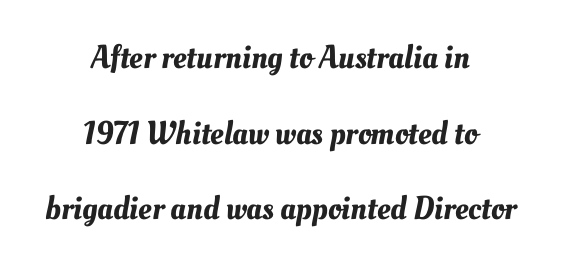
Q: Is the text underlined? A: No.
Q: How is the paragraph aligned? A: Centered.
Q: Is the spacing between letters normal or unusually wide? A: Normal.
Q: Is the spacing between lines tight, normal or loose? A: Loose.
Q: Width (condensed, normal, or wide)? A: Normal.
Q: Stroke contrast? A: Medium.
Q: x-height? A: Small.
Q: Monospaced? A: No.
